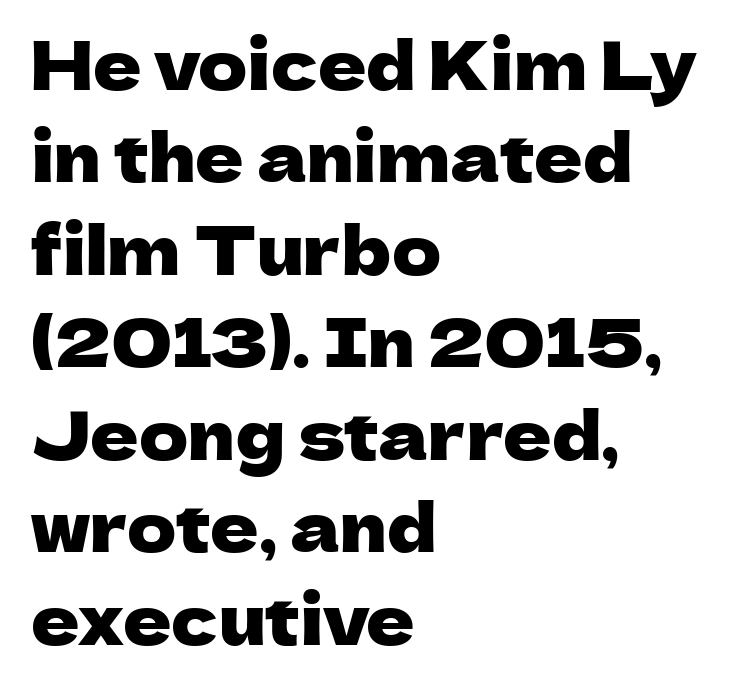
Q: Is the text italic (slanted)? A: No, it is upright.
Q: Is the typeface a serif or a sans-serif typeface? A: Sans-serif.
Q: Is the text underlined? A: No.
Q: How is the paragraph aligned? A: Left-aligned.
Q: Is the spacing between letters normal or unusually wide? A: Normal.
Q: Is the spacing between lines tight, normal or loose? A: Normal.
Q: Width (condensed, normal, or wide)? A: Normal.
Q: Stroke contrast? A: Low.
Q: x-height? A: Medium.
Q: Monospaced? A: No.
